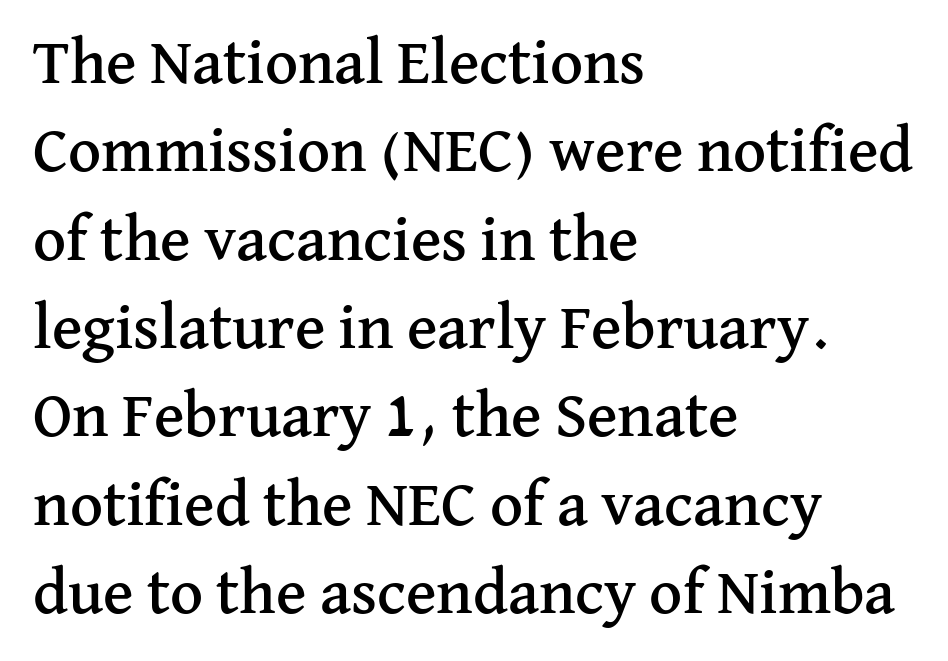
{"serif": "yes", "italic": "no", "width": "normal", "stroke_contrast": "medium", "x_height": "medium", "monospaced": "no", "underline": "no", "align": "left", "line_spacing": "normal", "line_spacing_ratio": 1.38, "letter_spacing": "normal", "letter_spacing_em": 0.0, "glyph_px": 64}
